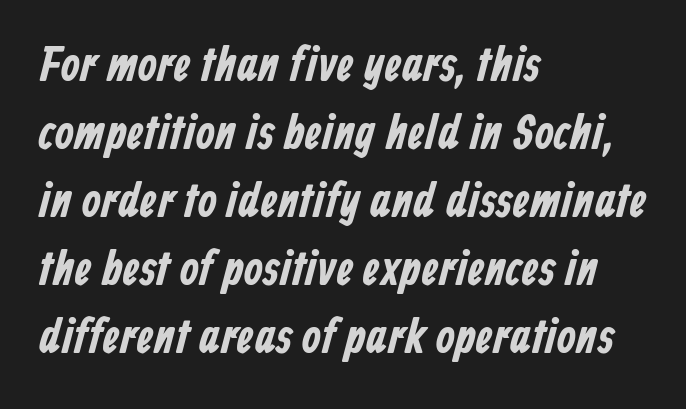
{"serif": "no", "width": "condensed", "stroke_contrast": "low", "x_height": "medium", "monospaced": "no", "underline": "no", "align": "left", "line_spacing": "normal", "line_spacing_ratio": 1.39, "letter_spacing": "normal", "letter_spacing_em": 0.0, "glyph_px": 49}
